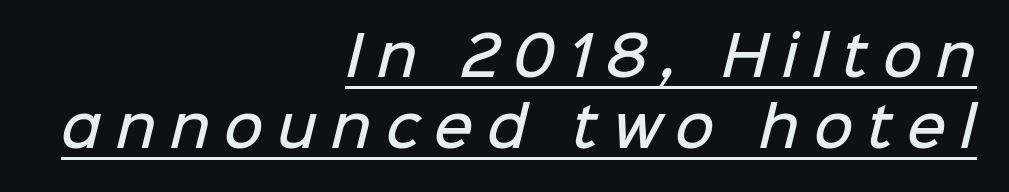
Q: Is the text bold? A: Semi-bold.
Q: Is the typeface a serif or a sans-serif typeface? A: Sans-serif.
Q: Is the text underlined? A: Yes.
Q: How is the paragraph aligned? A: Right-aligned.
Q: Is the spacing between letters normal or unusually wide? A: Unusually wide.
Q: Is the spacing between lines tight, normal or loose? A: Normal.
Q: Width (condensed, normal, or wide)? A: Normal.
Q: Stroke contrast? A: Low.
Q: x-height? A: Medium.
Q: Monospaced? A: No.
